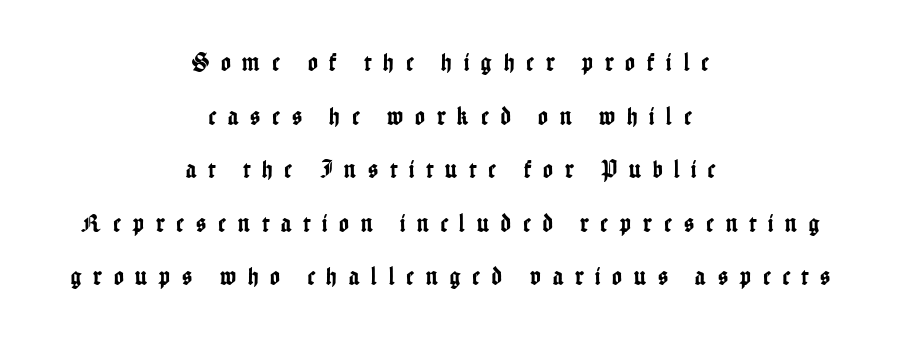
{"italic": "no", "underline": "no", "align": "center", "line_spacing": "loose", "line_spacing_ratio": 2.06, "letter_spacing": "wide", "letter_spacing_em": 0.46, "glyph_px": 26}
